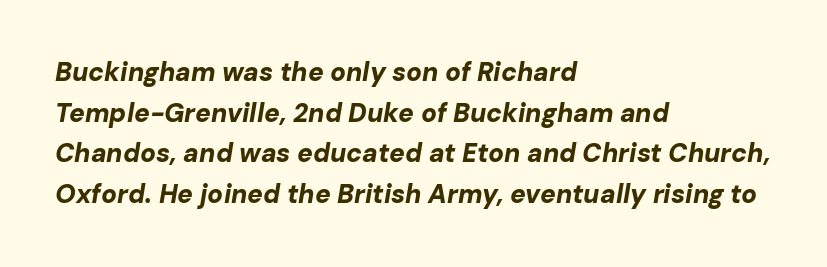
The image shows 26 px bold type, italic (leaning right); set left-aligned, normal line spacing (1.56x), normal letter spacing, not underlined.
